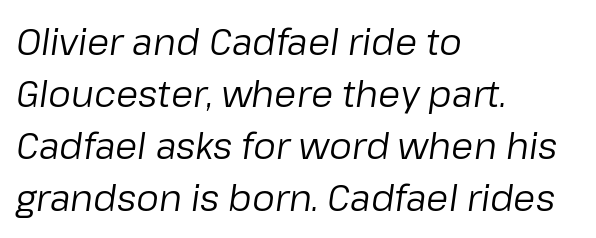
Q: Is the text bold? A: No.
Q: Is the text italic (slanted)? A: Yes, it leans right by about 8 degrees.
Q: Is the text underlined? A: No.
Q: How is the paragraph aligned? A: Left-aligned.
Q: Is the spacing between letters normal or unusually wide? A: Normal.
Q: Is the spacing between lines tight, normal or loose? A: Normal.
Q: Width (condensed, normal, or wide)? A: Normal.
Q: Stroke contrast? A: Low.
Q: x-height? A: Medium.
Q: Monospaced? A: No.
